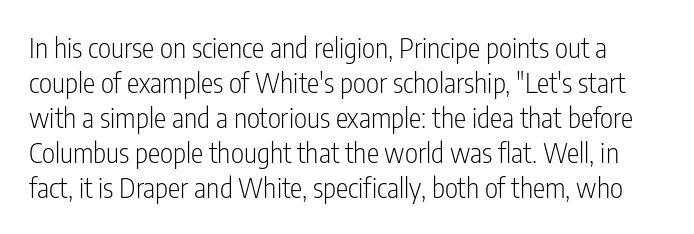
Q: Is the text bold? A: No.
Q: Is the text italic (slanted)? A: No, it is upright.
Q: Is the typeface a serif or a sans-serif typeface? A: Sans-serif.
Q: Is the text underlined? A: No.
Q: Is the spacing between letters normal or unusually wide? A: Normal.
Q: Is the spacing between lines tight, normal or loose? A: Normal.
Q: Width (condensed, normal, or wide)? A: Condensed.
Q: Stroke contrast? A: Low.
Q: x-height? A: Medium.
Q: Monospaced? A: No.
